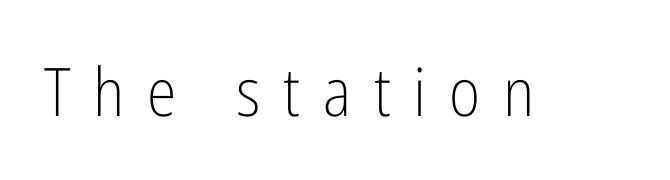
The image shows 67 px light, condensed sans-serif type, upright; set unusually wide letter spacing (+0.34 em), not underlined; low stroke contrast and a medium x-height.
